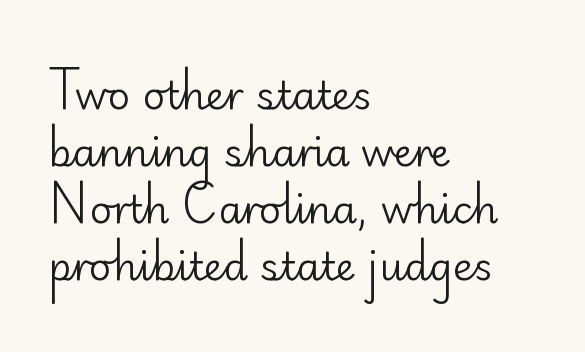
The image shows 39 px regular-weight sans-serif type, upright; set left-aligned, normal line spacing (1.46x), normal letter spacing, not underlined; low stroke contrast and a small x-height.
